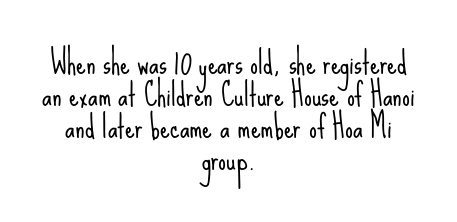
Q: Is the text bold? A: No.
Q: Is the text italic (slanted)? A: No, it is upright.
Q: Is the typeface a serif or a sans-serif typeface? A: Sans-serif.
Q: Is the text underlined? A: No.
Q: How is the paragraph aligned? A: Centered.
Q: Is the spacing between letters normal or unusually wide? A: Normal.
Q: Is the spacing between lines tight, normal or loose? A: Tight.
Q: Width (condensed, normal, or wide)? A: Condensed.
Q: Stroke contrast? A: Low.
Q: x-height? A: Small.
Q: Monospaced? A: No.
